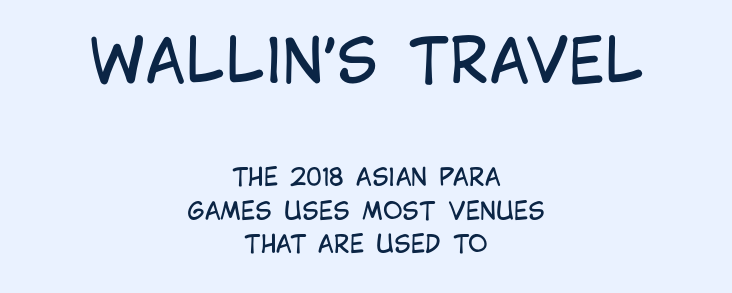
{"serif": "no", "italic": "no", "bold": "no", "weight": "regular", "width": "condensed", "stroke_contrast": "low", "x_height": "large", "monospaced": "no", "underline": "no", "align": "center", "line_spacing": "normal", "line_spacing_ratio": 1.4, "letter_spacing": "normal", "letter_spacing_em": 0.0, "larger_block": "first", "size_ratio": 2.5, "glyph_px": 60}
